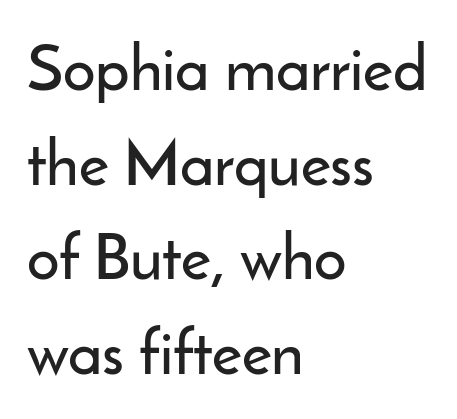
{"serif": "no", "italic": "no", "width": "normal", "stroke_contrast": "low", "x_height": "small", "monospaced": "no", "underline": "no", "align": "left", "line_spacing": "normal", "line_spacing_ratio": 1.48, "letter_spacing": "normal", "letter_spacing_em": 0.0, "glyph_px": 64}
